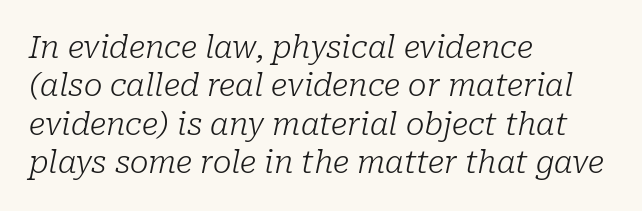
The image shows 31 px light serif type, italic (leaning right); set left-aligned, line spacing 1.24x, normal letter spacing, not underlined; low stroke contrast and a medium x-height.
